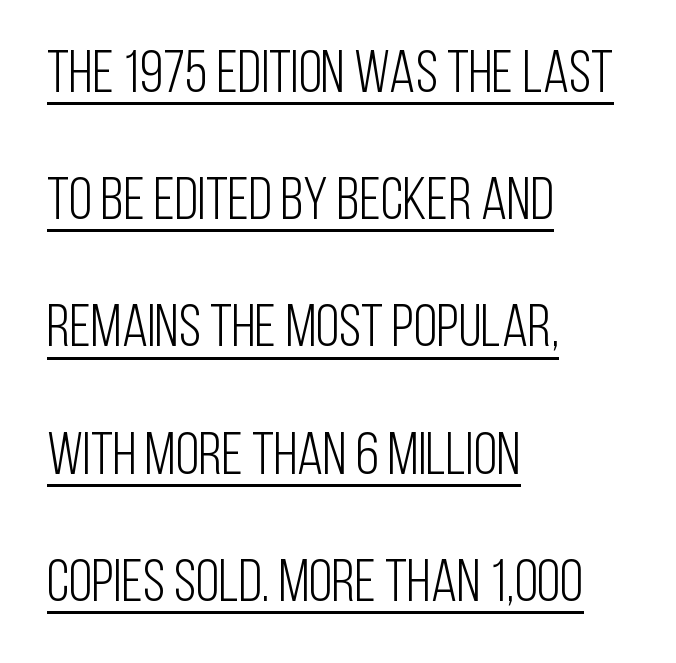
The image shows 60 px light, condensed sans-serif type, upright; set left-aligned, loose line spacing (2.12x), normal letter spacing, underlined; low stroke contrast and a large x-height.
